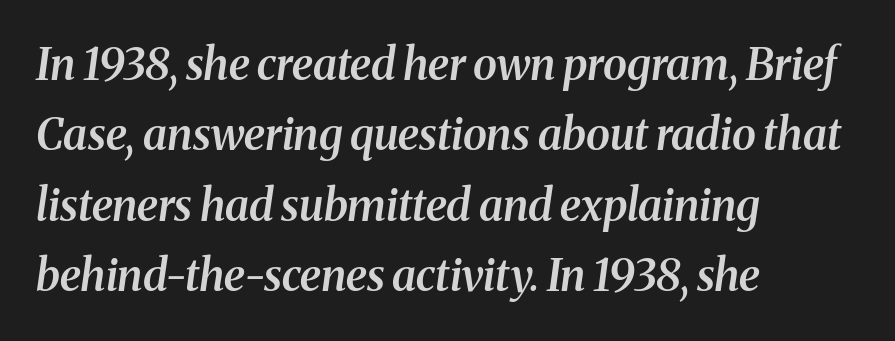
Reading down the block, your eye returns to a fixed left position each line. Yep, those are serifs on the letters. This sample uses an oblique cut, with every glyph tilted off the vertical. The space beneath each line is pristine and unruled. Is the letter spacing exaggerated? No — it looks like the ordinary default.
